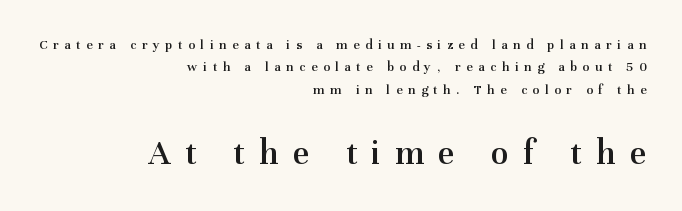
A student would notice the bottom passage is typeset larger than what precedes it. The rendering uses natural spacing where letterforms have individual widths. Visually the block forms a straight wall on the right and a jagged coastline on the left. A normal amount of white space separates one row of letters from the next. Decoration check: the copy has no underline.
